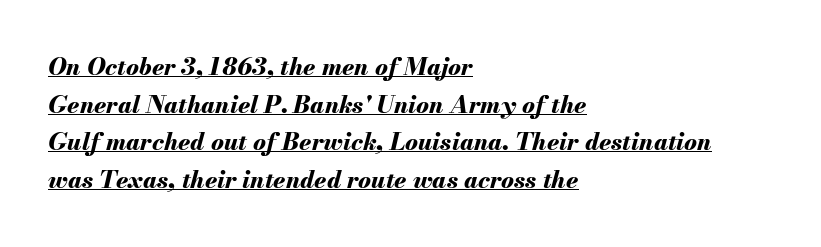
The tracking reads as untouched default to a designer's eye. In designer terms, the underline attribute is active on this setting. Is the type bold? Yes — the strokes are clearly thick and heavy. Alignment: flush left.
